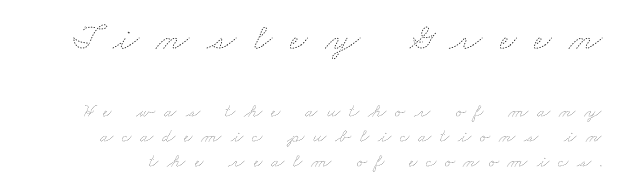
{"bold": "no", "weight": "thin", "width": "wide", "stroke_contrast": "low", "x_height": "small", "monospaced": "no", "underline": "no", "line_spacing": "normal", "line_spacing_ratio": 1.31, "letter_spacing": "wide", "letter_spacing_em": 0.46, "larger_block": "first", "size_ratio": 2.0, "glyph_px": 38}
